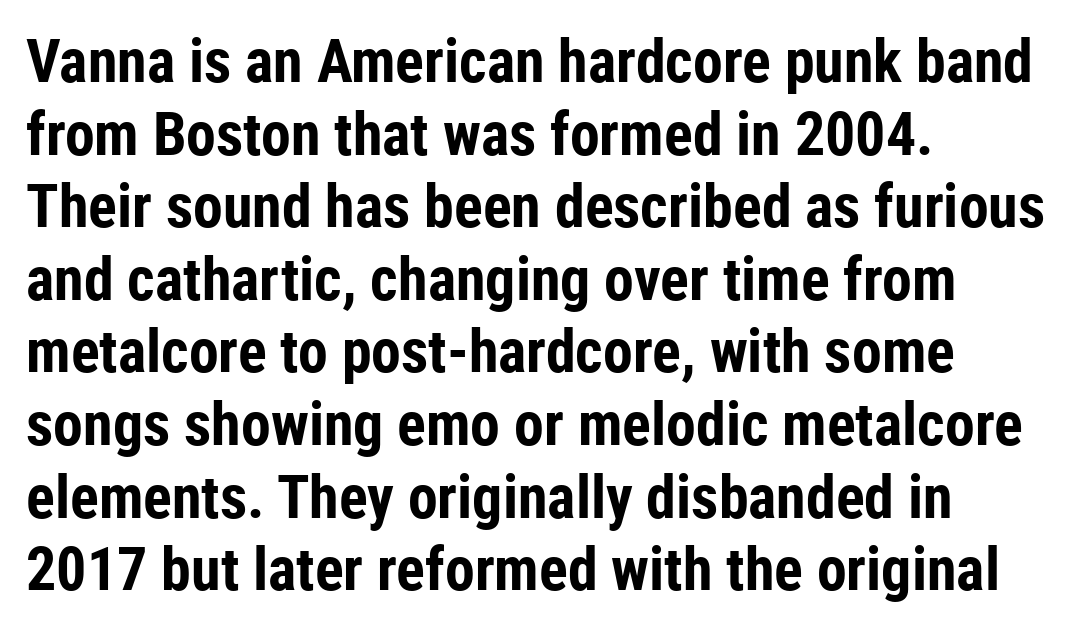
The image shows 60 px bold, condensed sans-serif type, upright; set left-aligned, line spacing 1.21x, normal letter spacing, not underlined; low stroke contrast and a medium x-height.
